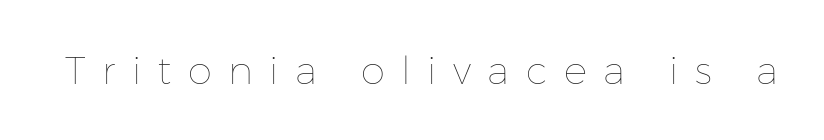
The image shows 39 px thin type, upright; set unusually wide letter spacing (+0.42 em), not underlined; low stroke contrast and a medium x-height.
